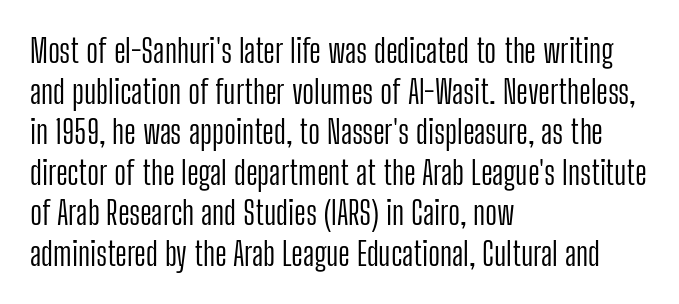
The image shows 33 px light, condensed sans-serif type, upright; set left-aligned, line spacing 1.23x, normal letter spacing, not underlined; low stroke contrast and a medium x-height.
